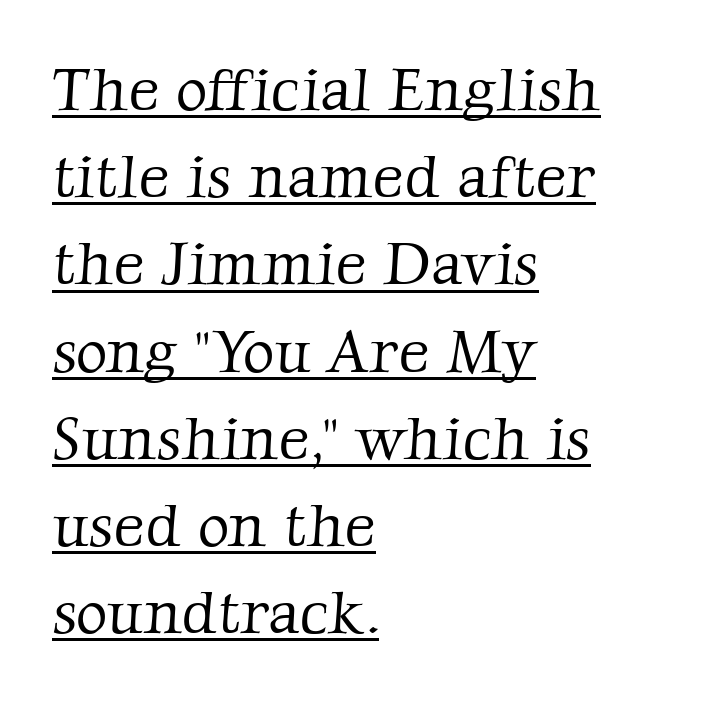
The image shows 61 px light serif type; set left-aligned, normal line spacing (1.43x), normal letter spacing, underlined; low stroke contrast and a medium x-height.
